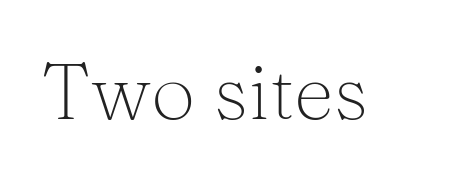
Q: Is the text bold? A: No.
Q: Is the text italic (slanted)? A: No, it is upright.
Q: Is the typeface a serif or a sans-serif typeface? A: Serif.
Q: Is the text underlined? A: No.
Q: Is the spacing between letters normal or unusually wide? A: Normal.
Q: Width (condensed, normal, or wide)? A: Normal.
Q: Stroke contrast? A: Medium.
Q: x-height? A: Medium.
Q: Monospaced? A: No.
